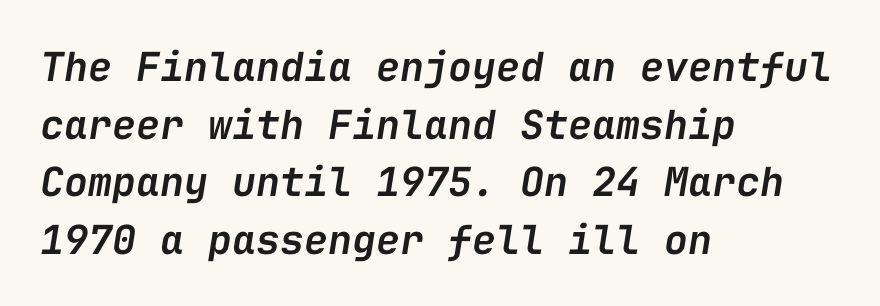
{"italic": "yes", "lean": "right", "slant_degrees": 9, "bold": "semi", "weight": "semibold", "width": "normal", "stroke_contrast": "low", "x_height": "medium", "monospaced": "yes", "underline": "no", "align": "left", "line_spacing": "normal", "line_spacing_ratio": 1.44, "letter_spacing": "normal", "letter_spacing_em": 0.0, "glyph_px": 40}
